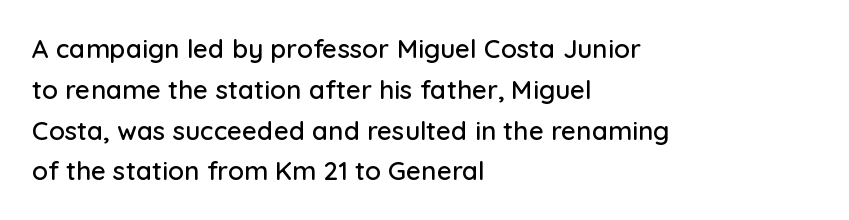
Q: Is the text italic (slanted)? A: No, it is upright.
Q: Is the text underlined? A: No.
Q: How is the paragraph aligned? A: Left-aligned.
Q: Is the spacing between letters normal or unusually wide? A: Normal.
Q: Is the spacing between lines tight, normal or loose? A: Normal.
